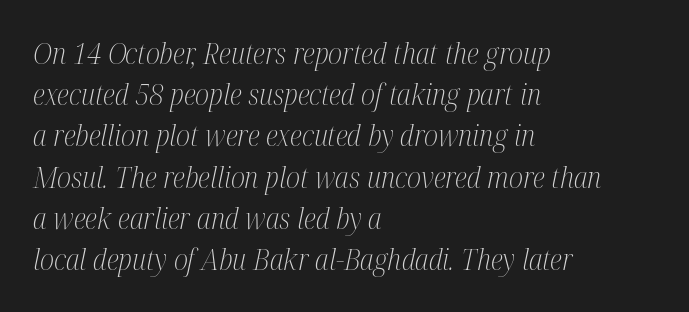
{"serif": "yes", "italic": "yes", "lean": "right", "slant_degrees": 12, "bold": "no", "weight": "light", "width": "condensed", "stroke_contrast": "medium", "x_height": "medium", "monospaced": "no", "underline": "no", "align": "left", "line_spacing": "normal", "line_spacing_ratio": 1.42, "letter_spacing": "normal", "letter_spacing_em": 0.0, "glyph_px": 29}
